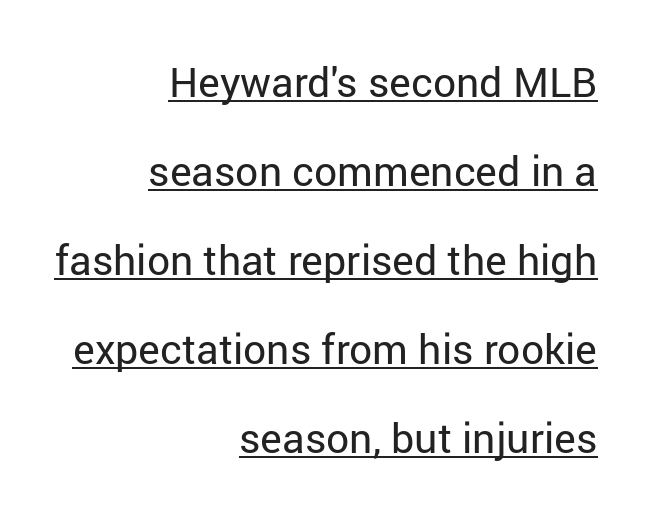
{"serif": "no", "italic": "no", "bold": "no", "weight": "regular", "width": "normal", "stroke_contrast": "low", "x_height": "medium", "monospaced": "no", "underline": "yes", "align": "right", "line_spacing": "loose", "line_spacing_ratio": 2.17, "letter_spacing": "normal", "letter_spacing_em": 0.0, "glyph_px": 41}
